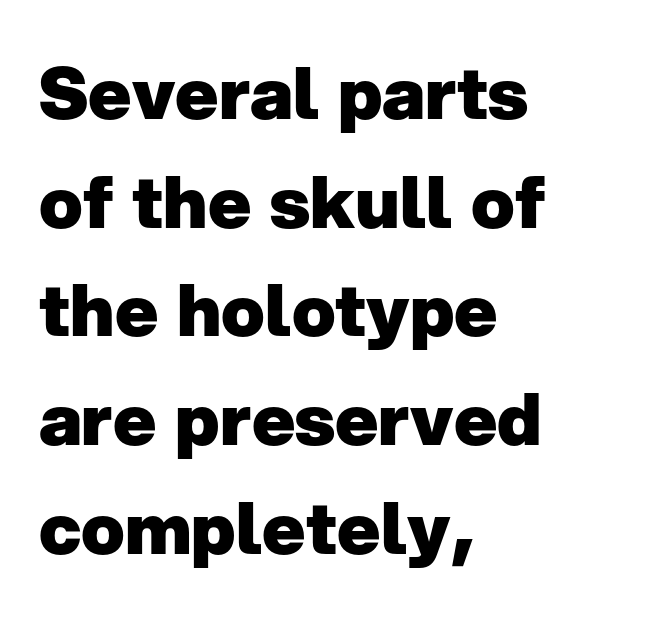
Compared with typical body copy, the letter spacing here is the same. This rendering uses left alignment, leaving the right contour irregular. Serifs: no, the terminals of the letterforms are clean. Students, observe: this is what conventionally led text looks like. Plain, unruled lines of type. The face used here has the dense, thick strokes of a bold.
